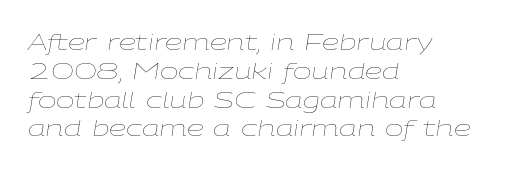
Q: Is the text bold? A: No.
Q: Is the text italic (slanted)? A: Yes, it leans right by about 9 degrees.
Q: Is the text underlined? A: No.
Q: How is the paragraph aligned? A: Left-aligned.
Q: Is the spacing between letters normal or unusually wide? A: Normal.
Q: Is the spacing between lines tight, normal or loose? A: Normal.
